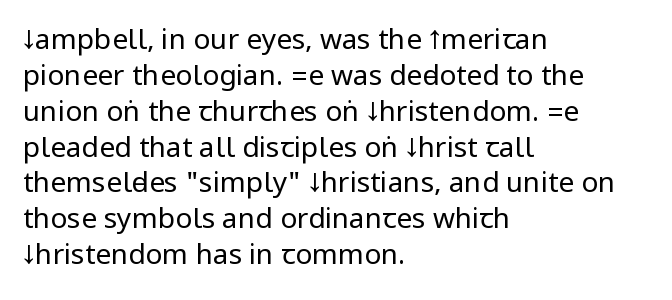
Q: Is the text bold? A: No.
Q: Is the text italic (slanted)? A: No, it is upright.
Q: Is the typeface a serif or a sans-serif typeface? A: Sans-serif.
Q: Is the text underlined? A: No.
Q: How is the paragraph aligned? A: Left-aligned.
Q: Is the spacing between letters normal or unusually wide? A: Normal.
Q: Is the spacing between lines tight, normal or loose? A: Normal.
Q: Width (condensed, normal, or wide)? A: Condensed.
Q: Stroke contrast? A: Low.
